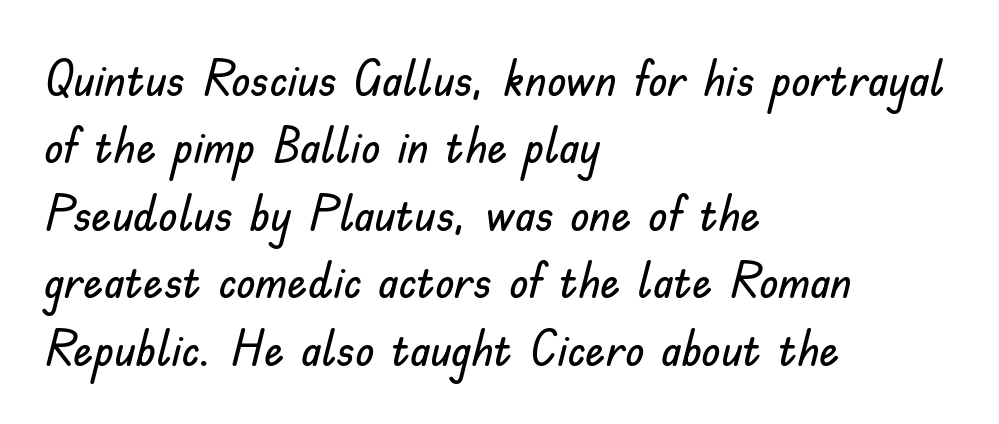
Q: Is the text italic (slanted)? A: Yes.
Q: Is the typeface a serif or a sans-serif typeface? A: Sans-serif.
Q: Is the text underlined? A: No.
Q: How is the paragraph aligned? A: Left-aligned.
Q: Is the spacing between letters normal or unusually wide? A: Normal.
Q: Is the spacing between lines tight, normal or loose? A: Normal.
Q: Width (condensed, normal, or wide)? A: Normal.
Q: Stroke contrast? A: Low.
Q: x-height? A: Small.
Q: Monospaced? A: No.
